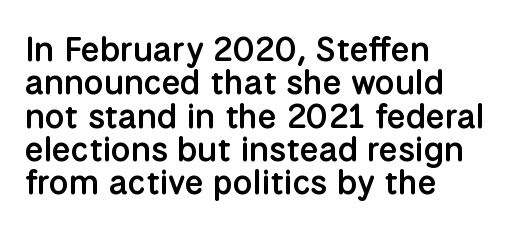
The rendering shows plain stroke endings on the letterforms — a sans-serif design. Baseline-to-baseline distance is barely more than the letter height. Do the characters align in a grid? No, the font is proportional. Weight check: semibold — heavier than regular, not quite bold. Every row of glyphs begins at an identical x-position on the left.
